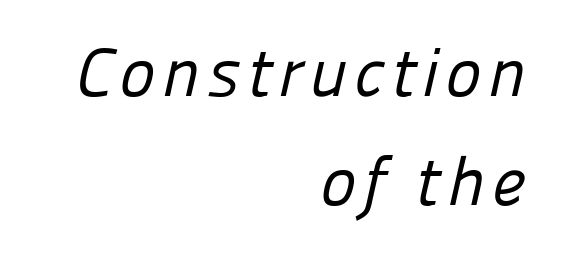
Q: Is the text bold? A: No.
Q: Is the typeface a serif or a sans-serif typeface? A: Sans-serif.
Q: Is the text underlined? A: No.
Q: How is the paragraph aligned? A: Right-aligned.
Q: Is the spacing between lines tight, normal or loose? A: Normal.
Q: Width (condensed, normal, or wide)? A: Normal.
Q: Stroke contrast? A: Low.
Q: x-height? A: Medium.
Q: Monospaced? A: No.
